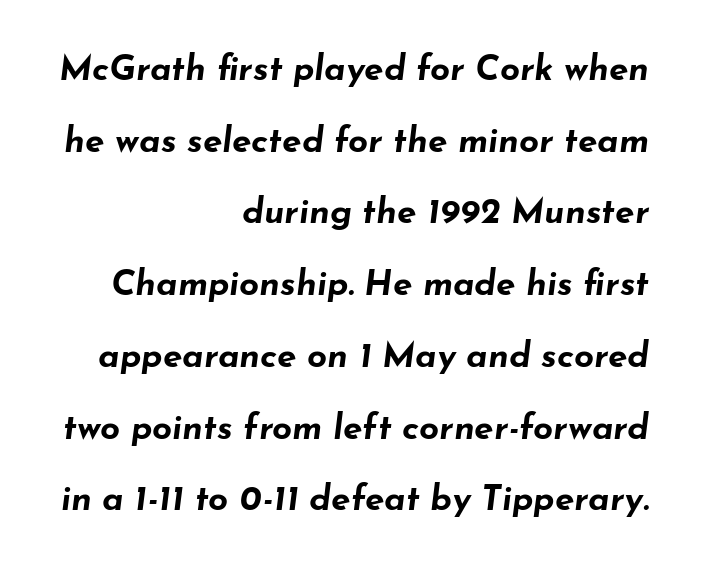
{"italic": "yes", "lean": "right", "slant_degrees": 7, "bold": "yes", "weight": "bold", "width": "wide", "stroke_contrast": "low", "x_height": "small", "monospaced": "no", "underline": "no", "align": "right", "line_spacing": "loose", "line_spacing_ratio": 2.05, "letter_spacing": "normal", "letter_spacing_em": 0.0, "glyph_px": 35}
